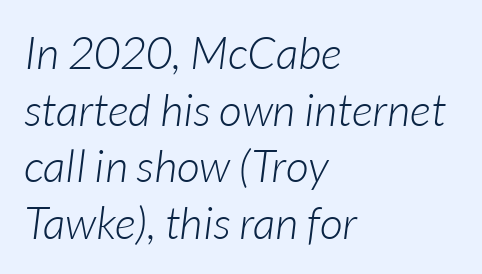
{"italic": "yes", "lean": "right", "slant_degrees": 7, "bold": "no", "weight": "light", "width": "normal", "stroke_contrast": "low", "x_height": "medium", "monospaced": "no", "underline": "no", "align": "left", "line_spacing": "normal", "line_spacing_ratio": 1.26, "letter_spacing": "normal", "letter_spacing_em": 0.0, "glyph_px": 45}
